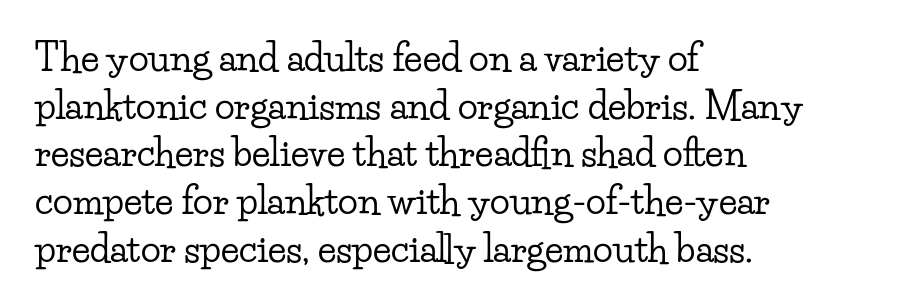
The image shows 37 px wide serif type, upright; set left-aligned, normal line spacing (1.29x), normal letter spacing, not underlined; low stroke contrast and a small x-height.
